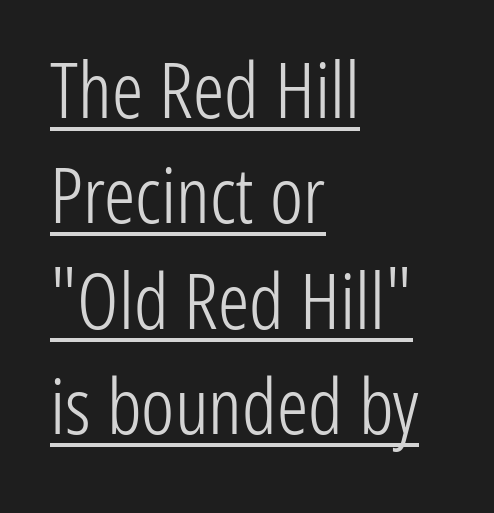
These lines are set flush left with a ragged right edge. No heavy texture on the line: the type isn't bold. This is the regular roman posture of the typeface. Letter spacing: default. Vertically, the passage feels balanced, rows spaced as you'd expect.
